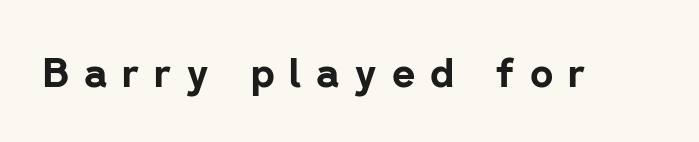
The image shows 40 px bold sans-serif type, upright; set unusually wide letter spacing (+0.37 em), not underlined; low stroke contrast and a medium x-height.
